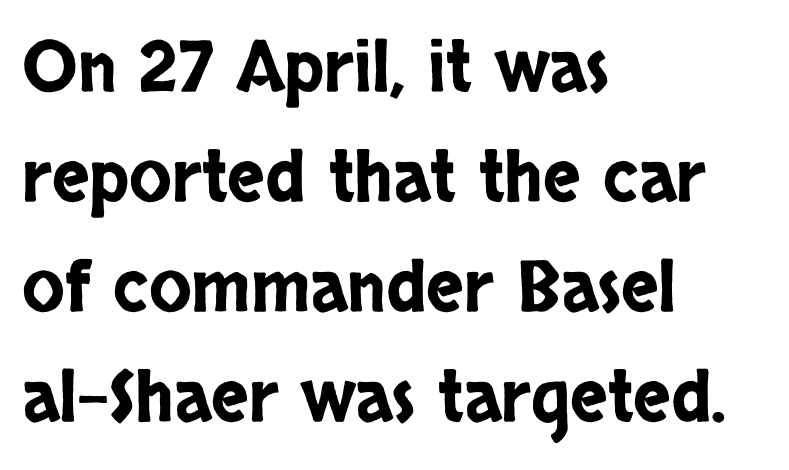
Q: Is the text italic (slanted)? A: No, it is upright.
Q: Is the typeface a serif or a sans-serif typeface? A: Sans-serif.
Q: Is the text underlined? A: No.
Q: How is the paragraph aligned? A: Left-aligned.
Q: Is the spacing between letters normal or unusually wide? A: Normal.
Q: Is the spacing between lines tight, normal or loose? A: Normal.
Q: Width (condensed, normal, or wide)? A: Condensed.
Q: Stroke contrast? A: Low.
Q: x-height? A: Large.
Q: Monospaced? A: No.
